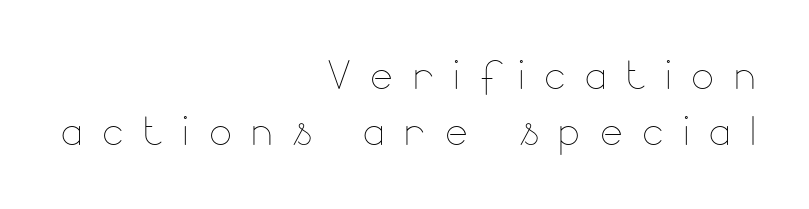
The line texture is sparse and dotted thanks to wide tracking. No italicization has been applied; the sample stays upright. Letters have the restrained weight of plain body copy at most. The face used here is proportionally spaced, like ordinary book or web type. Vertical spacing — tight. Casual observation: everything's shoved over to the right.
